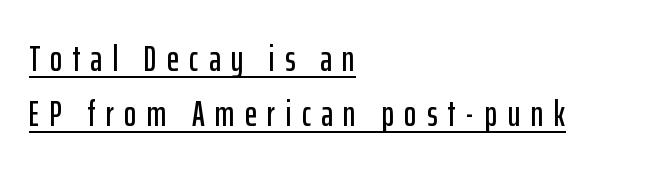
Do the characters align in a grid? No, the font is proportional. Leading matches the norm, producing a regular column. Nothing sits at the stroke ends, so this counts as sans-serif. Spacing between characters has been opened up far beyond the box default. Compared with undecorated copy, this sample adds a rule below the words.
